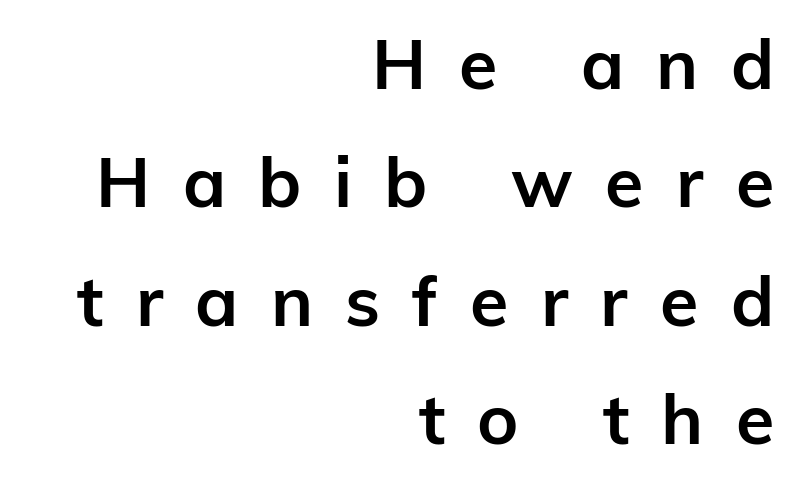
Q: Is the text bold? A: Yes.
Q: Is the text italic (slanted)? A: No, it is upright.
Q: Is the typeface a serif or a sans-serif typeface? A: Sans-serif.
Q: Is the text underlined? A: No.
Q: How is the paragraph aligned? A: Right-aligned.
Q: Is the spacing between letters normal or unusually wide? A: Unusually wide.
Q: Is the spacing between lines tight, normal or loose? A: Normal.
Q: Width (condensed, normal, or wide)? A: Normal.
Q: Stroke contrast? A: Low.
Q: x-height? A: Medium.
Q: Monospaced? A: No.
